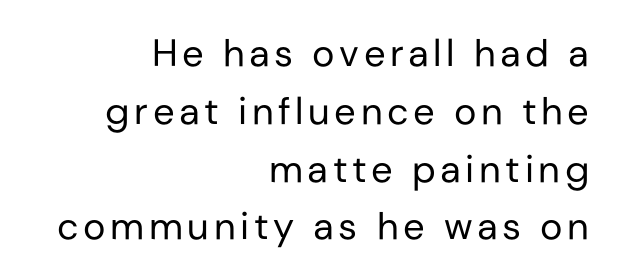
Quick note: not italic, upright. Character widths vary here, with narrow letters taking less room than wide ones. Unbolded letterforms with no extra heft. Descender tails drop into unmarked territory. Leftover space on each line is placed entirely before the opening word. Typographically, this falls in the sans-serif category.
